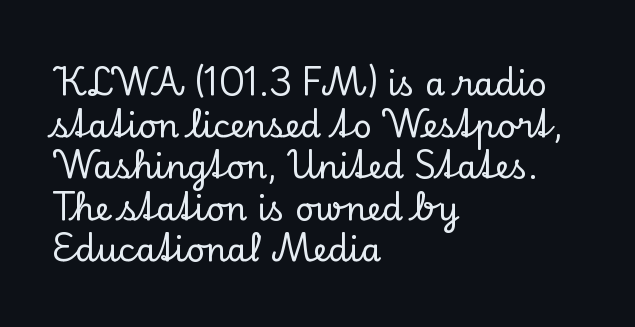
{"italic": "no", "width": "normal", "stroke_contrast": "low", "x_height": "small", "monospaced": "no", "underline": "no", "align": "left", "line_spacing": "normal", "line_spacing_ratio": 1.26, "letter_spacing": "normal", "letter_spacing_em": 0.0, "glyph_px": 33}
